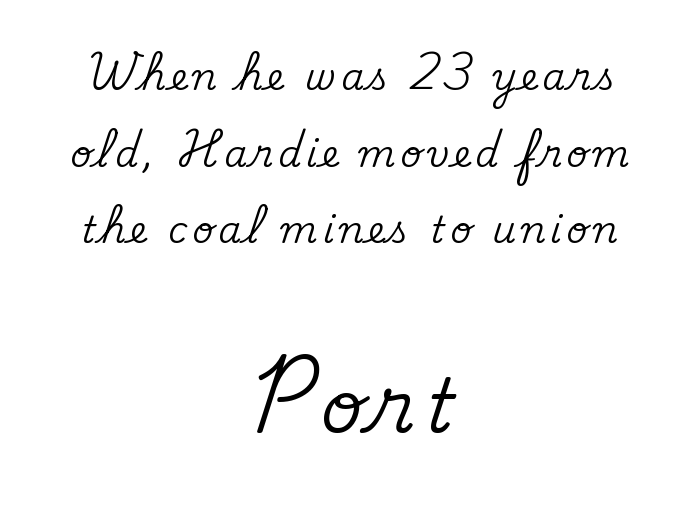
{"width": "normal", "stroke_contrast": "medium", "x_height": "small", "monospaced": "no", "underline": "no", "align": "center", "line_spacing": "loose", "line_spacing_ratio": 2.07, "larger_block": "second", "size_ratio": 2.0, "glyph_px": 74}
